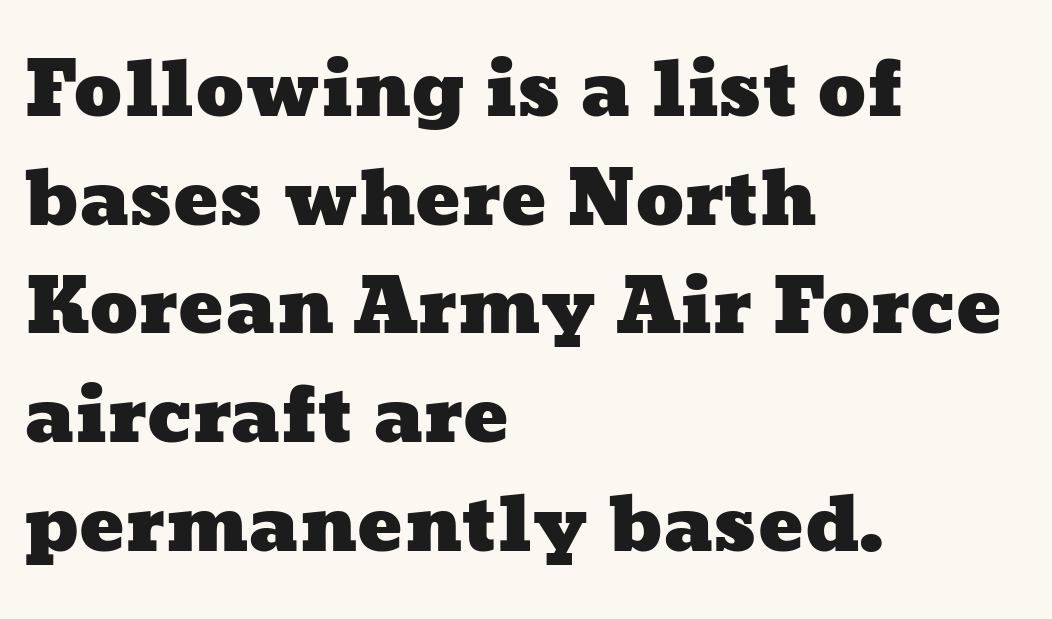
The image shows 75 px wide type; set left-aligned, normal line spacing (1.45x), normal letter spacing, not underlined; low stroke contrast and a medium x-height.
